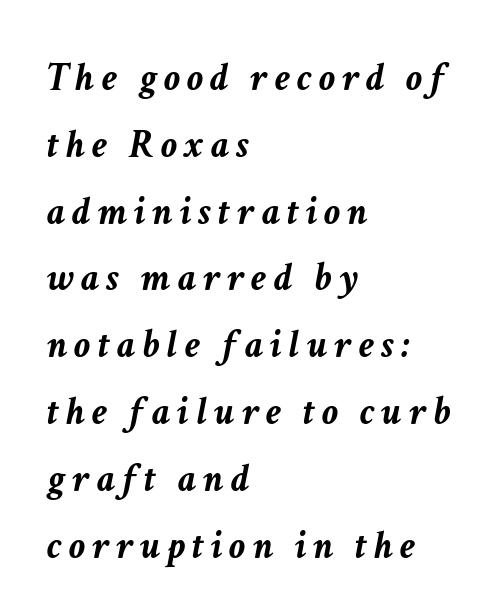
Q: Is the text bold? A: Yes.
Q: Is the text italic (slanted)? A: Yes, it leans right by about 11 degrees.
Q: Is the text underlined? A: No.
Q: How is the paragraph aligned? A: Left-aligned.
Q: Is the spacing between lines tight, normal or loose? A: Normal.
Q: Width (condensed, normal, or wide)? A: Normal.
Q: Stroke contrast? A: Low.
Q: x-height? A: Medium.
Q: Monospaced? A: No.
